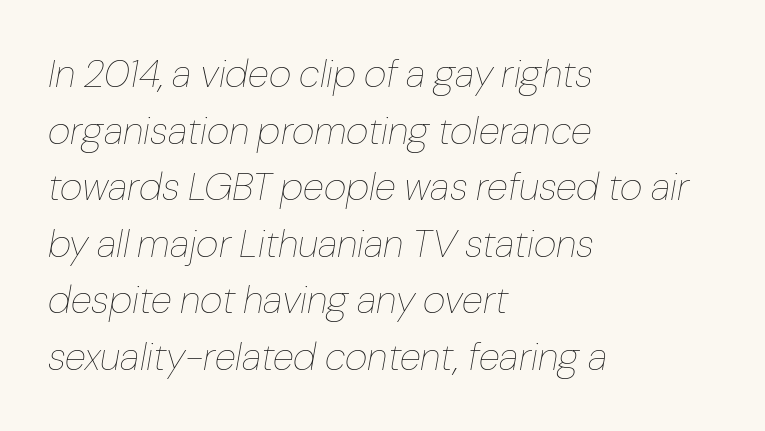
The vertical gap from one line to the next is medium. A typesetter would call this proportional, since set widths differ per character. The lettering tilts uniformly, giving the passage an italic look. The font is comparable to plain body text, perhaps lighter.
